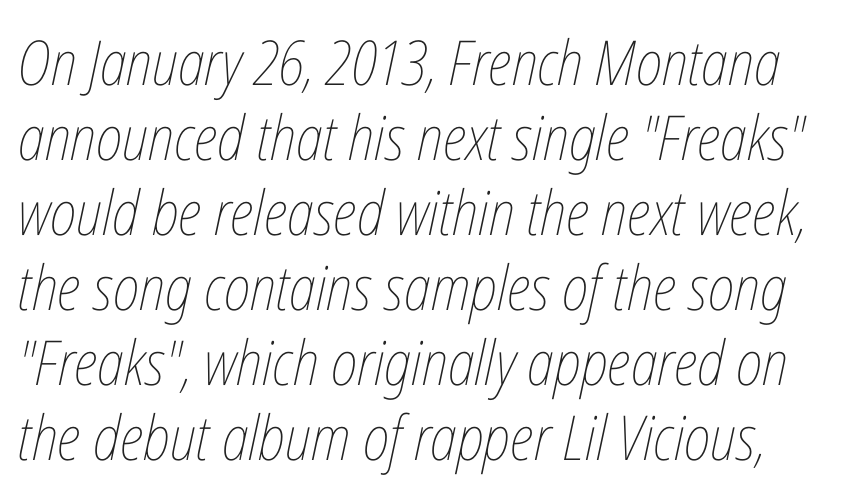
The type is set solid horizontally, with unmodified tracking. Think standard paragraph weight, or any step lighter than that. Bare-footed words on every line. There's an unmistakable incline to the writing here. The letters advance in unequal steps, a hallmark of proportional type.
